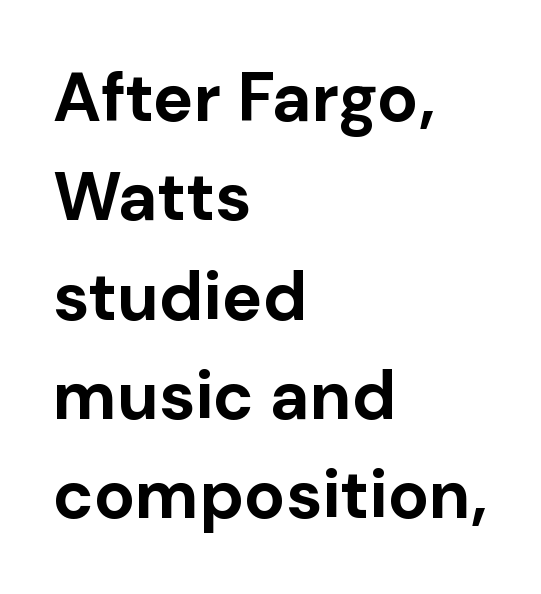
Summary of weight: heavy, a full bold. Reading down the block, your eye returns to a fixed left position each line. Is there any slant? The stems are plumb. Just letters on the line, the space beneath them empty. Default kerning and tracking; the words read as compact shapes. The face used here is proportionally spaced, like ordinary book or web type.
